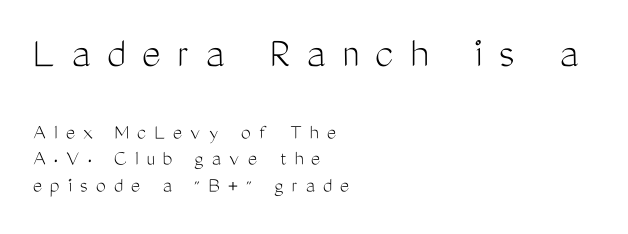
If you squint, the top block still reads clearly — it's the larger of the two. All the whitespace from short lines collects on the right. Weight class: somewhere from thin through regular. The lettering stays uniformly vertical, giving the passage a roman look. Observe the wide spacing: letters keep a clear distance from each other. You could not count columns in this text — the font is proportionally spaced.
